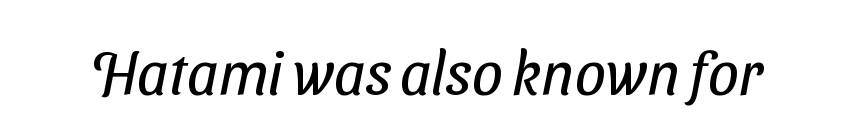
{"serif": "no", "bold": "no", "weight": "regular", "width": "condensed", "stroke_contrast": "low", "x_height": "medium", "monospaced": "no", "underline": "no", "letter_spacing": "normal", "letter_spacing_em": 0.0, "glyph_px": 61}
